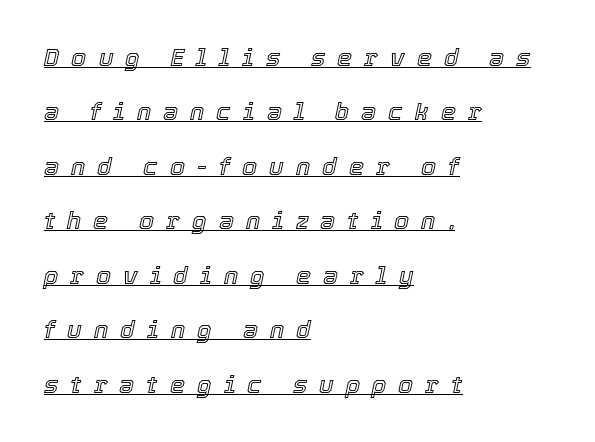
Widely set lines give the paragraph a tall, airy silhouette. One-word summary of the alignment: left. The face used here is rendered with a markedly widened letterfit. The typesetter has applied underlining to the passage shown. Notice how the stems are inclined rather than vertical — that's the hallmark of italics.
